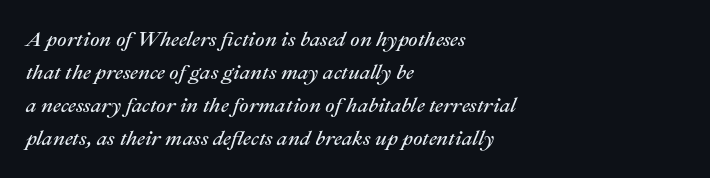
The image shows 21 px text type, italic (leaning right); set left-aligned, normal line spacing (1.57x), normal letter spacing, not underlined.
